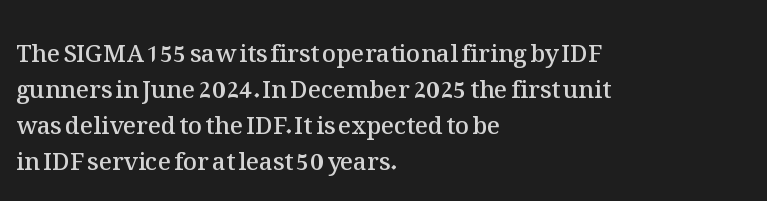
The image shows 24 px text type, upright; set left-aligned, normal line spacing (1.5x), normal letter spacing, not underlined.
